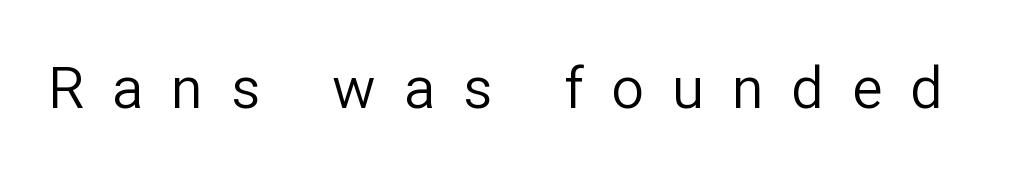
The image shows 58 px regular-weight sans-serif type, upright; set unusually wide letter spacing (+0.48 em), not underlined; low stroke contrast and a medium x-height.
